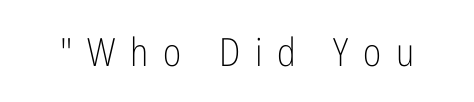
{"serif": "no", "italic": "no", "bold": "no", "weight": "light", "width": "condensed", "stroke_contrast": "low", "x_height": "medium", "monospaced": "no", "underline": "no", "letter_spacing": "wide", "letter_spacing_em": 0.38, "glyph_px": 39}
